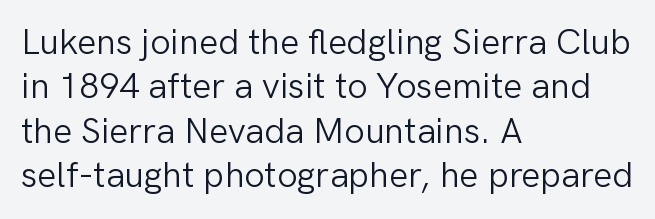
The image shows 36 px light sans-serif type, upright; set left-aligned, line spacing 1.23x, normal letter spacing, not underlined; low stroke contrast and a medium x-height.
